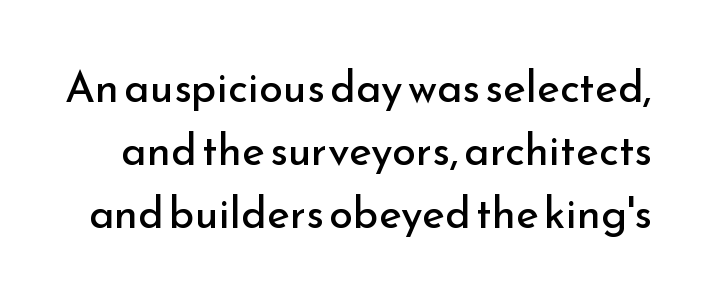
It's the straight-up-and-down kind of type. Stems here are at most as thick as an everyday book face. Stroke terminals: plain, sans-serif. Each new line begins a customary step beneath the previous one. This rendering features lettering with no underline. This sample has the flowing, uneven cadence of proportional lettering.
